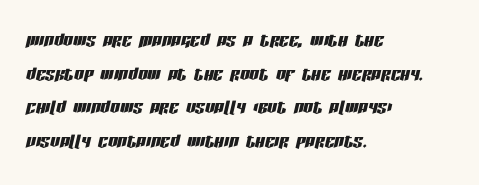
The image shows 24 px text type, italic (leaning right); set left-aligned, normal line spacing (1.4x), normal letter spacing, not underlined.
